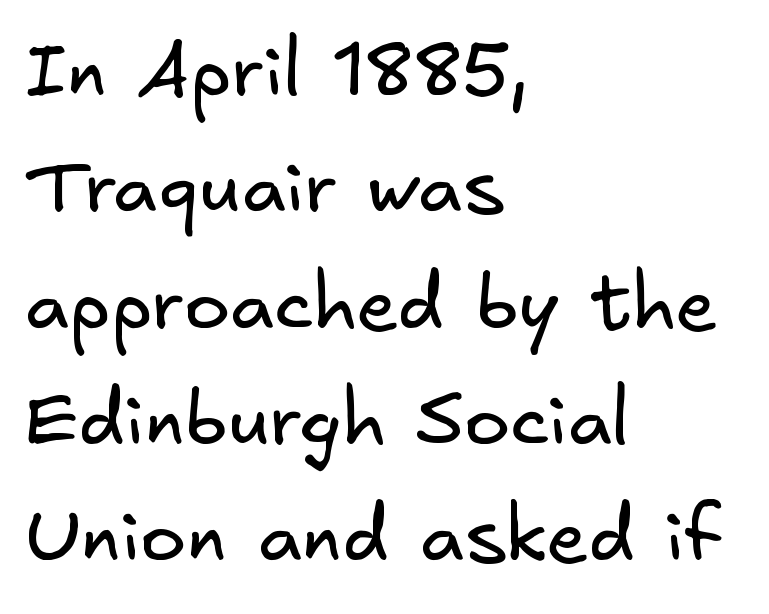
Q: Is the text bold? A: No.
Q: Is the typeface a serif or a sans-serif typeface? A: Sans-serif.
Q: Is the text underlined? A: No.
Q: How is the paragraph aligned? A: Left-aligned.
Q: Is the spacing between letters normal or unusually wide? A: Normal.
Q: Is the spacing between lines tight, normal or loose? A: Normal.
Q: Width (condensed, normal, or wide)? A: Normal.
Q: Stroke contrast? A: Low.
Q: x-height? A: Small.
